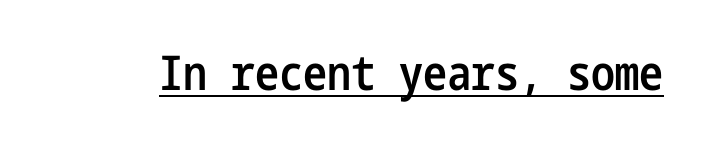
Q: Is the text bold? A: Semi-bold.
Q: Is the text italic (slanted)? A: No, it is upright.
Q: Is the typeface a serif or a sans-serif typeface? A: Sans-serif.
Q: Is the text underlined? A: Yes.
Q: Is the spacing between letters normal or unusually wide? A: Normal.
Q: Width (condensed, normal, or wide)? A: Condensed.
Q: Stroke contrast? A: Low.
Q: x-height? A: Medium.
